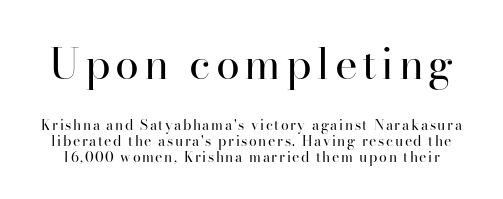
The image shows 43 px regular-weight serif type, upright; set tight line spacing (1.15x), not underlined; the first (top) block is 3.07x larger; high stroke contrast and a small x-height.
